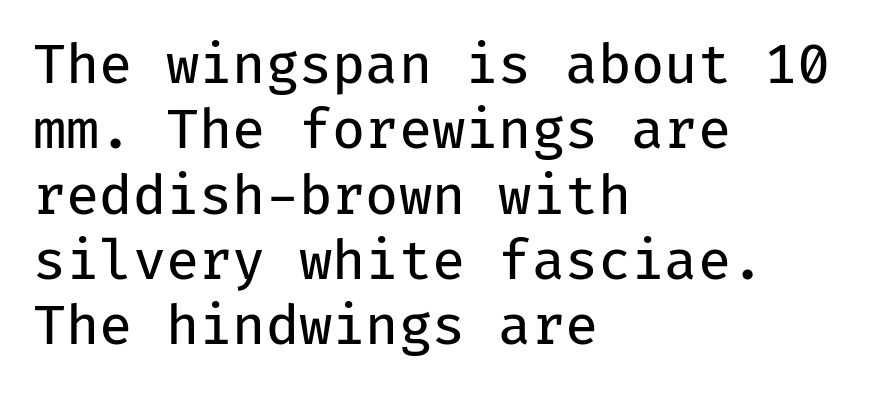
Q: Is the text bold? A: No.
Q: Is the text italic (slanted)? A: No, it is upright.
Q: Is the typeface a serif or a sans-serif typeface? A: Sans-serif.
Q: Is the text underlined? A: No.
Q: How is the paragraph aligned? A: Left-aligned.
Q: Is the spacing between letters normal or unusually wide? A: Normal.
Q: Width (condensed, normal, or wide)? A: Normal.
Q: Stroke contrast? A: Low.
Q: x-height? A: Medium.
Q: Monospaced? A: Yes.
